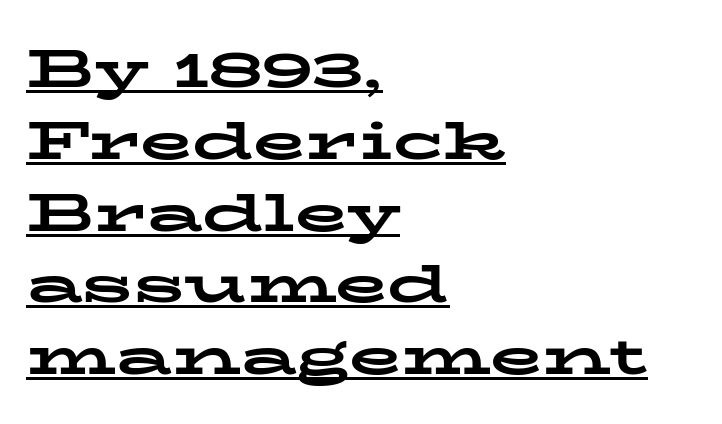
Q: Is the text bold? A: Yes.
Q: Is the text italic (slanted)? A: No, it is upright.
Q: Is the typeface a serif or a sans-serif typeface? A: Serif.
Q: Is the text underlined? A: Yes.
Q: How is the paragraph aligned? A: Left-aligned.
Q: Is the spacing between letters normal or unusually wide? A: Normal.
Q: Is the spacing between lines tight, normal or loose? A: Normal.
Q: Width (condensed, normal, or wide)? A: Wide.
Q: Stroke contrast? A: Low.
Q: x-height? A: Medium.
Q: Monospaced? A: No.
